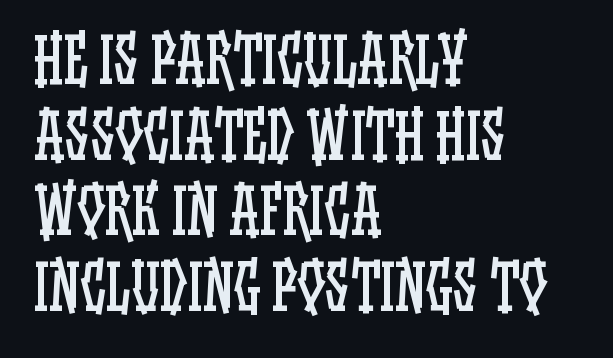
The image shows 62 px regular-weight, condensed type, upright; set left-aligned, line spacing 1.22x, normal letter spacing, not underlined; low stroke contrast and a large x-height.
